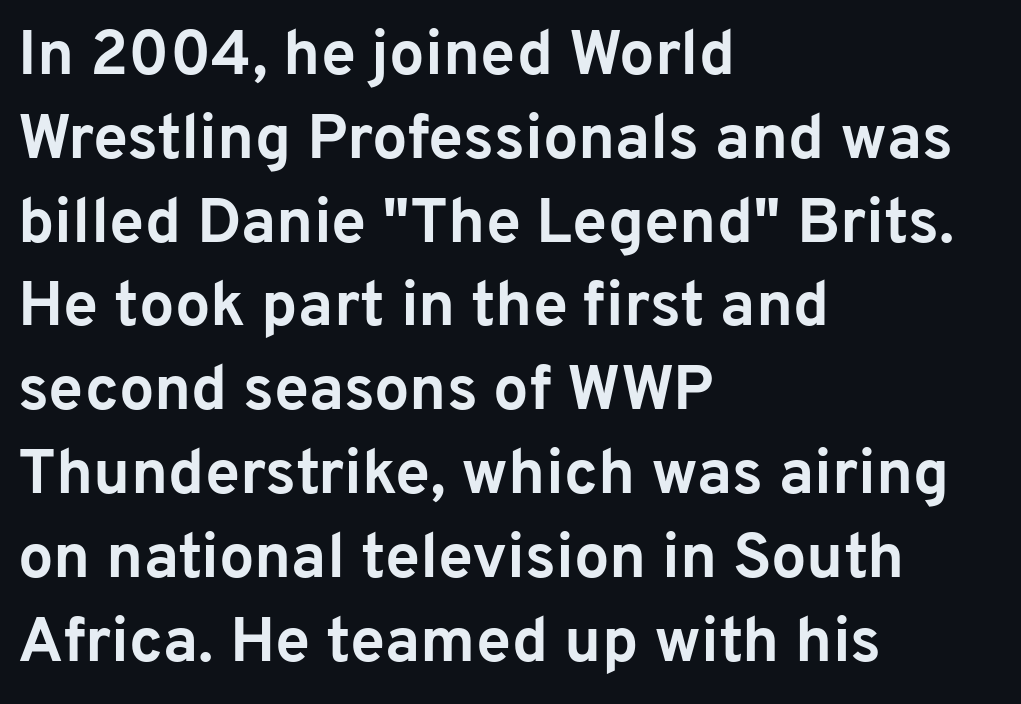
The image shows 63 px bold sans-serif type, upright; set left-aligned, normal line spacing (1.33x), normal letter spacing, not underlined; low stroke contrast and a medium x-height.
